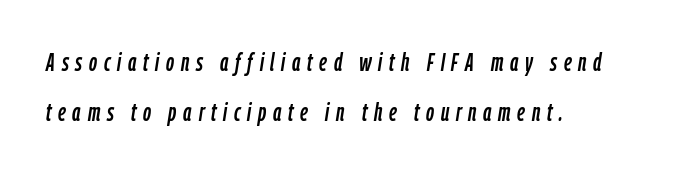
Typeset ragged right — the left edge is the straight one. The block of text is sparse from top to bottom, with ample space between rows. The tracking jumps out immediately: characters are airy and widely separated. The axis of the letterforms is tilted away from vertical. Beneath every word, the page is bare.
